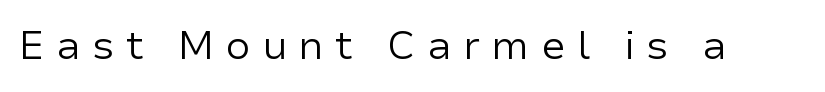
{"serif": "no", "italic": "no", "bold": "no", "weight": "regular", "width": "normal", "stroke_contrast": "low", "x_height": "medium", "monospaced": "no", "underline": "no", "letter_spacing": "wide", "letter_spacing_em": 0.28, "glyph_px": 40}
